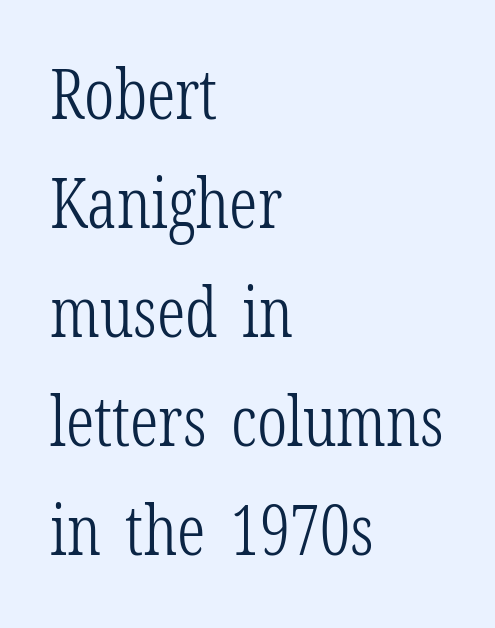
{"serif": "yes", "italic": "no", "bold": "no", "weight": "light", "width": "condensed", "stroke_contrast": "low", "x_height": "medium", "monospaced": "no", "underline": "no", "align": "left", "line_spacing": "normal", "line_spacing_ratio": 1.58, "letter_spacing": "normal", "letter_spacing_em": 0.0, "glyph_px": 69}
